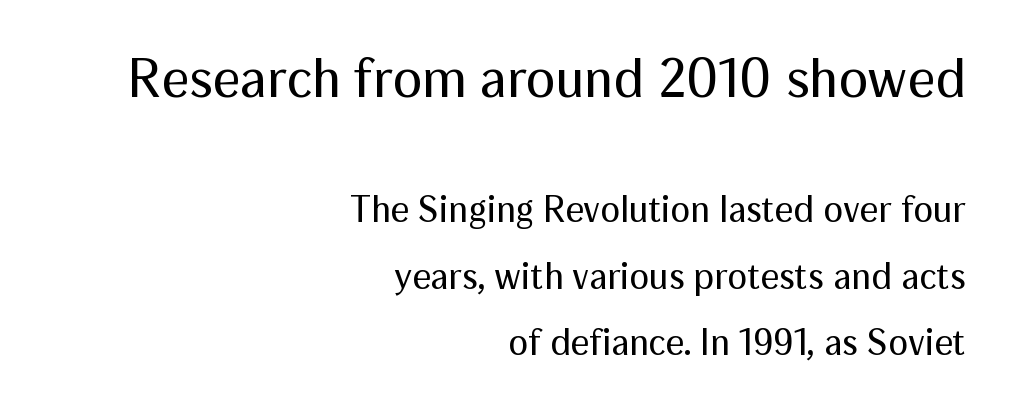
Do the characters align in a grid? No, the font is proportional. Glance below the letters and you will spot only blank space. The rag falls on the left side of this text block. Two sizes are in play, and the larger belongs to the first block. Observe the ordinary spacing: letters are neighbours, not strangers. The characters are drawn with everyday or finer stroke widths.
